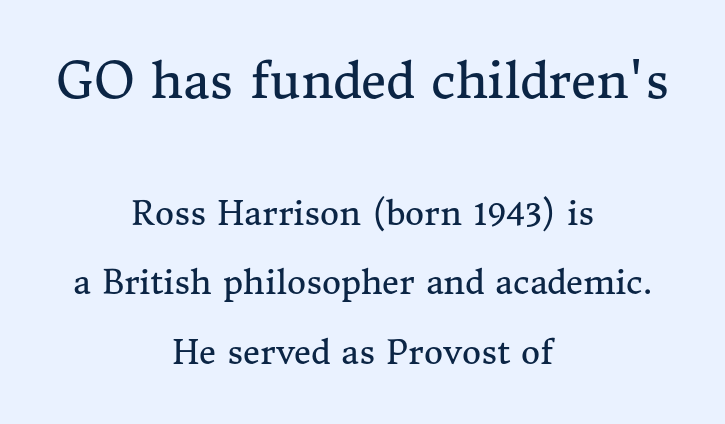
{"serif": "yes", "italic": "no", "bold": "no", "weight": "regular", "width": "normal", "stroke_contrast": "medium", "x_height": "medium", "monospaced": "no", "underline": "no", "align": "center", "line_spacing": "loose", "line_spacing_ratio": 2.1, "letter_spacing": "normal", "letter_spacing_em": 0.0, "larger_block": "first", "size_ratio": 1.48, "glyph_px": 49}
